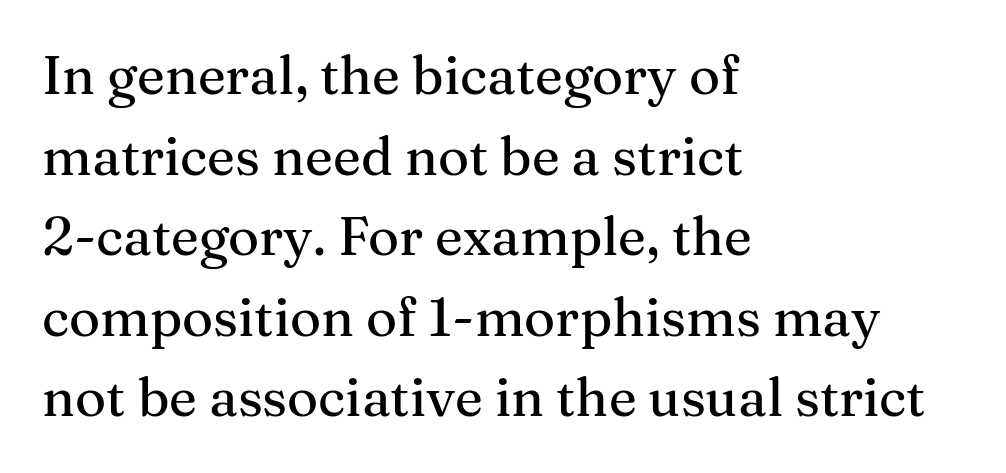
Q: Is the text italic (slanted)? A: No, it is upright.
Q: Is the typeface a serif or a sans-serif typeface? A: Serif.
Q: Is the text underlined? A: No.
Q: How is the paragraph aligned? A: Left-aligned.
Q: Is the spacing between letters normal or unusually wide? A: Normal.
Q: Is the spacing between lines tight, normal or loose? A: Normal.
Q: Width (condensed, normal, or wide)? A: Normal.
Q: Stroke contrast? A: Medium.
Q: x-height? A: Medium.
Q: Monospaced? A: No.
